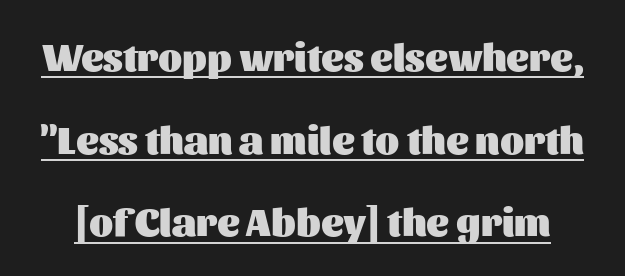
Nope, no serifs anywhere on these letters. These lines carry a lot of weight — the face is fully bold. Every word sits above its own underline. Varying glyph widths throughout — classic text-font behaviour. A typesetter would call this leading open, well beyond the default.
